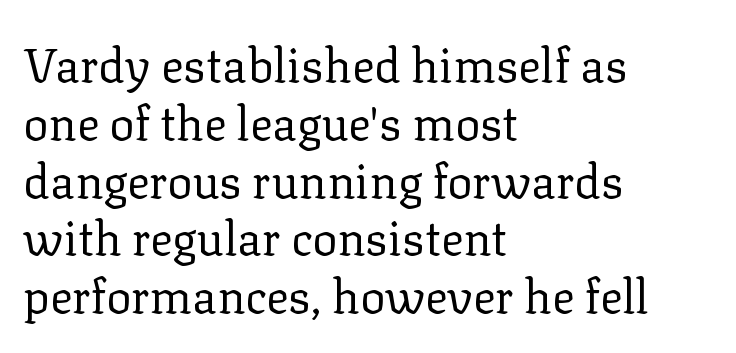
The image shows 47 px regular-weight serif type, upright; set left-aligned, line spacing 1.23x, normal letter spacing, not underlined; low stroke contrast and a medium x-height.
